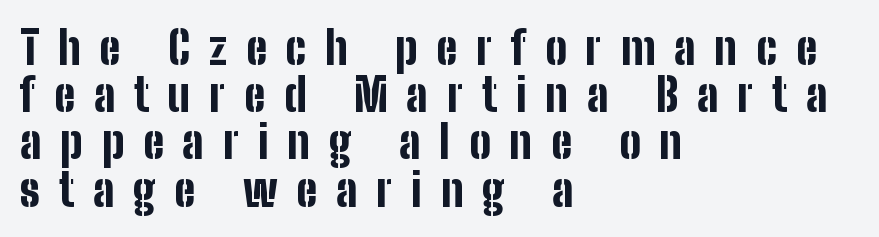
Summary of vertical rhythm: compact, with narrow interline spacing. This sample has the flowing, uneven cadence of proportional lettering. Leftover space on each line is placed entirely after the last word. This sample uses expanded letter spacing, leaving extra air between glyphs. Grotesque or geometric, the face here clearly has no serifs. Bold? Absolutely — the strokes are thick and heavy.
